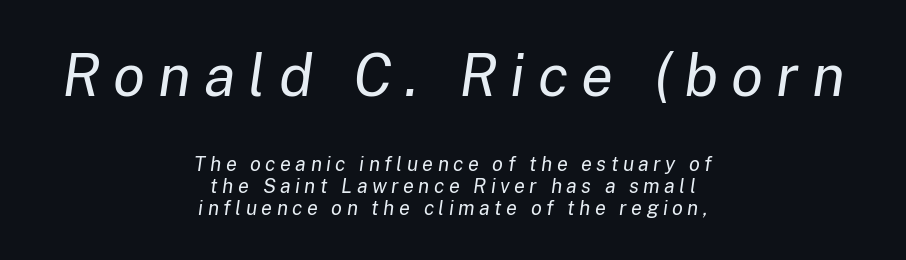
{"italic": "yes", "lean": "right", "slant_degrees": 8, "bold": "no", "weight": "regular", "width": "normal", "stroke_contrast": "low", "x_height": "medium", "monospaced": "no", "underline": "no", "align": "center", "line_spacing": "tight", "line_spacing_ratio": 1.11, "letter_spacing": "wide", "letter_spacing_em": 0.22, "larger_block": "first", "size_ratio": 2.95, "glyph_px": 59}
